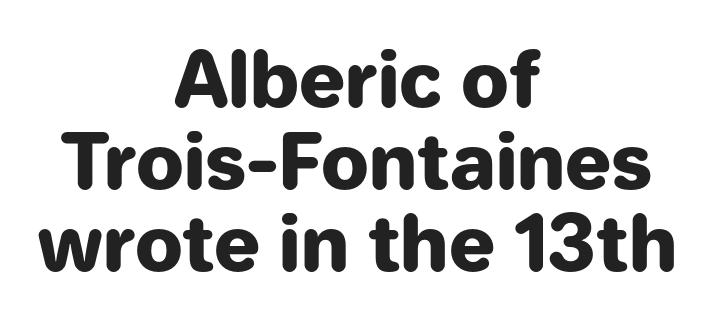
Q: Is the text bold? A: Yes.
Q: Is the text italic (slanted)? A: No, it is upright.
Q: Is the typeface a serif or a sans-serif typeface? A: Sans-serif.
Q: Is the text underlined? A: No.
Q: How is the paragraph aligned? A: Centered.
Q: Is the spacing between letters normal or unusually wide? A: Normal.
Q: Is the spacing between lines tight, normal or loose? A: Tight.
Q: Width (condensed, normal, or wide)? A: Normal.
Q: Stroke contrast? A: Low.
Q: x-height? A: Medium.
Q: Monospaced? A: No.
